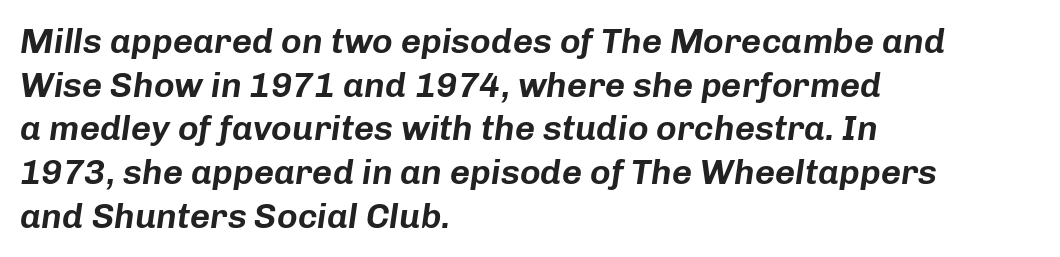
Q: Is the text italic (slanted)? A: Yes, it leans right by about 8 degrees.
Q: Is the text underlined? A: No.
Q: How is the paragraph aligned? A: Left-aligned.
Q: Is the spacing between letters normal or unusually wide? A: Normal.
Q: Is the spacing between lines tight, normal or loose? A: Normal.
Q: Width (condensed, normal, or wide)? A: Normal.
Q: Stroke contrast? A: Low.
Q: x-height? A: Medium.
Q: Monospaced? A: No.
